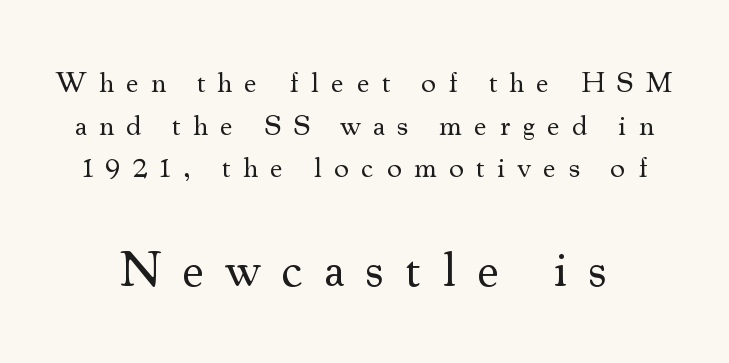
The image shows 50 px regular-weight serif type, upright; set normal line spacing (1.47x), unusually wide letter spacing (+0.42 em), not underlined; the second (bottom) block is 1.72x larger; medium stroke contrast and a small x-height.
